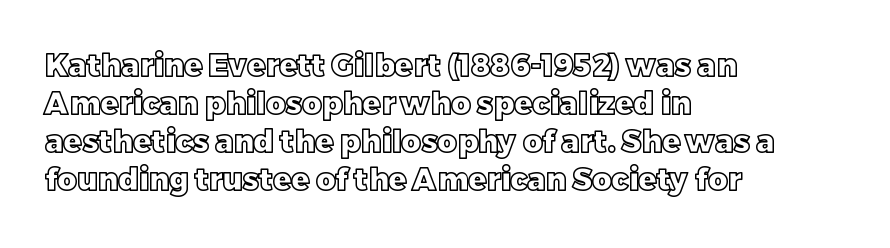
The image shows 30 px text type, upright; set left-aligned, normal line spacing (1.27x), normal letter spacing, not underlined; a large x-height.
